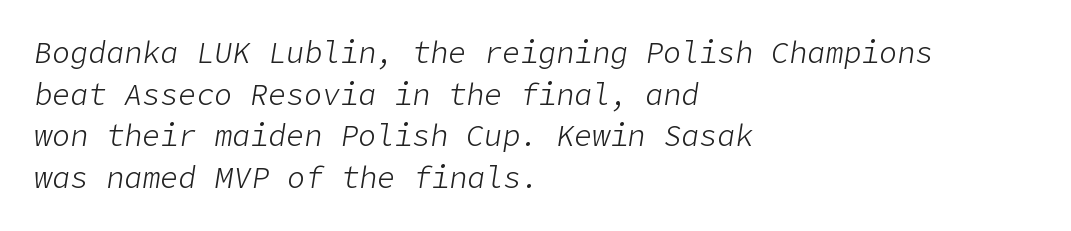
The image shows 30 px light type, italic (leaning right); set left-aligned, normal line spacing (1.39x), normal letter spacing, not underlined; low stroke contrast and a medium x-height.
